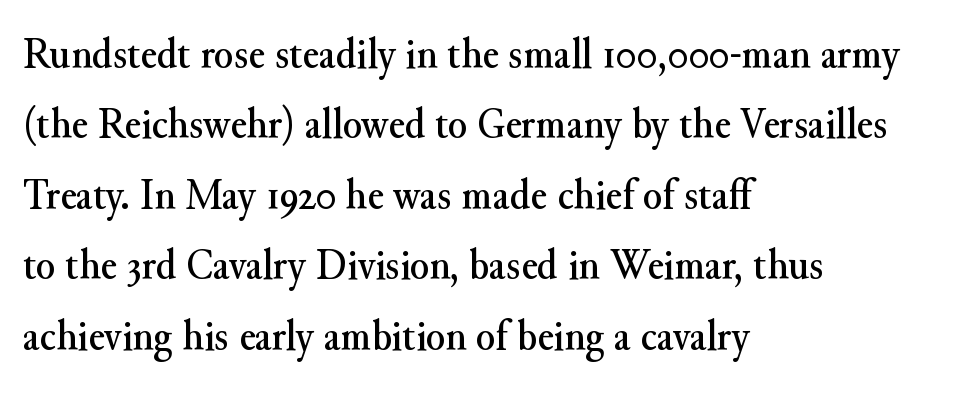
The letters stand upright; this is a roman face. The face used here is proportionally spaced, like ordinary book or web type. Letters rest on an invisible, unmarked baseline. A normal amount of white space separates one row of letters from the next. Notice how the passage keeps a crisp vertical edge on the left only. These lines are composed in type with serifs.
